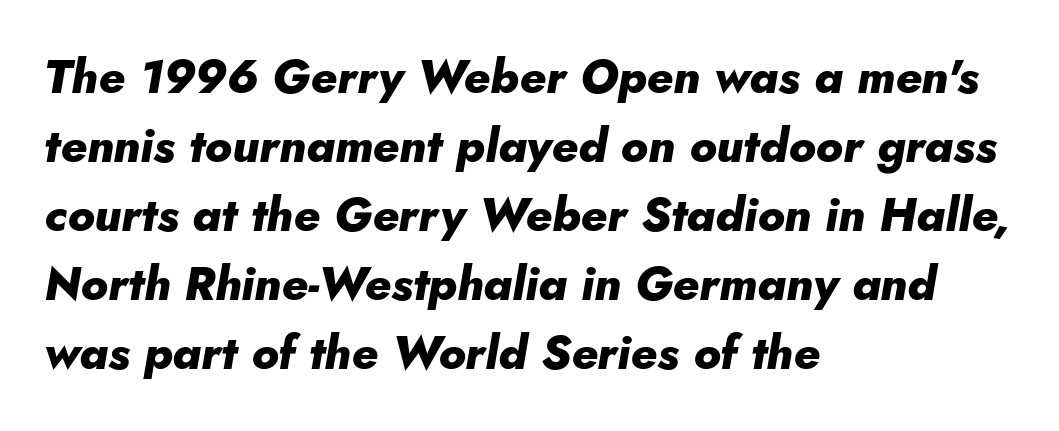
If you measured baseline to baseline, you'd find a middling distance. The paragraph shown leans on its left margin. Heavy, bold letterforms. Looking at the ascenders, they clearly lean. Spacing verdict: proportional, widths tailored to each character.
